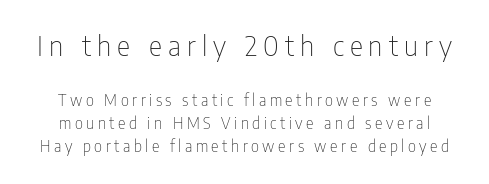
The image shows 28 px thin, condensed sans-serif type, upright; set normal line spacing (1.43x), unusually wide letter spacing (+0.22 em), not underlined; the first (top) block is 1.75x larger; low stroke contrast and a medium x-height.
